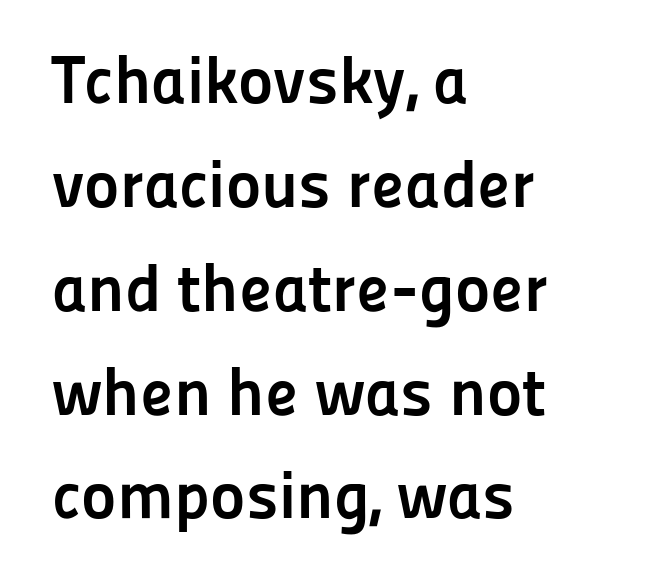
{"serif": "no", "italic": "no", "bold": "yes", "weight": "semibold", "width": "normal", "stroke_contrast": "low", "x_height": "medium", "monospaced": "no", "underline": "no", "align": "left", "line_spacing": "normal", "line_spacing_ratio": 1.55, "letter_spacing": "normal", "letter_spacing_em": 0.0, "glyph_px": 67}
